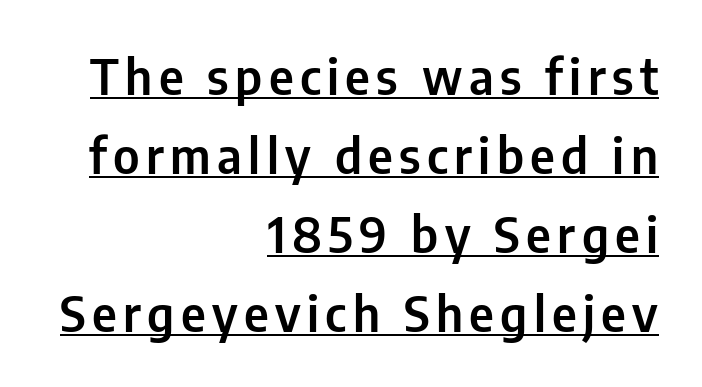
{"serif": "no", "italic": "no", "width": "condensed", "stroke_contrast": "low", "x_height": "medium", "monospaced": "no", "underline": "yes", "align": "right", "line_spacing": "normal", "line_spacing_ratio": 1.61, "glyph_px": 49}
